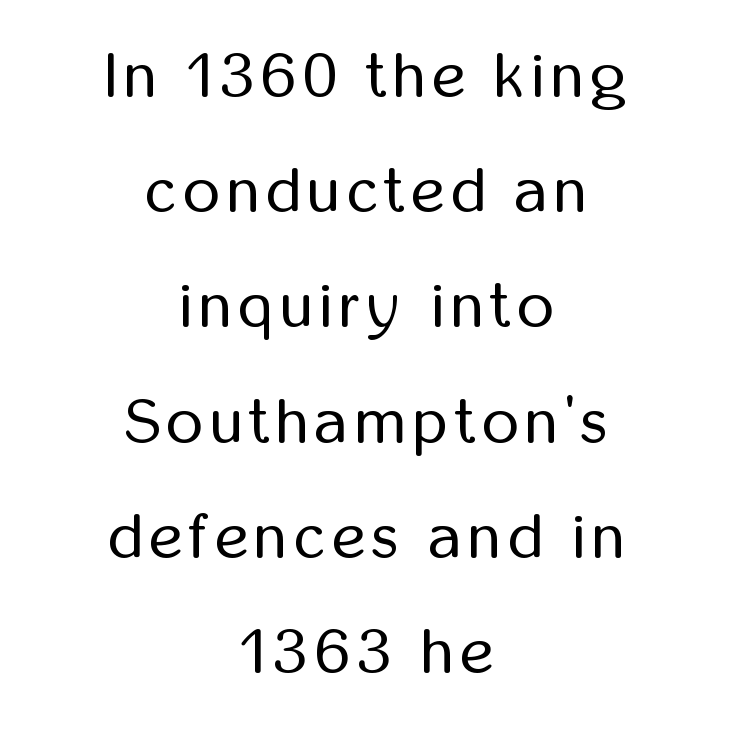
Anything drawn beneath the words? Only blank space. The rendering uses natural spacing where letterforms have individual widths. The face used here is a sans, in the tradition of grotesques and geometrics. Weight: in the light-to-regular range.
